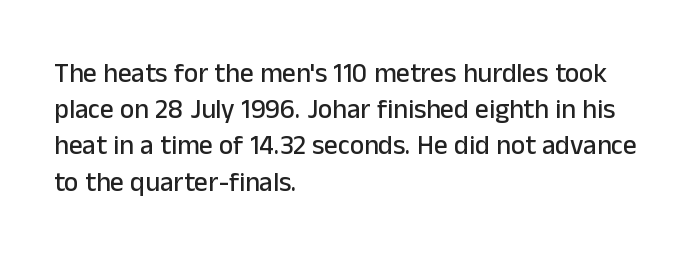
A normal amount of white space separates one row of letters from the next. Rendered with straight, roman letterforms. Rule under the text: the space is simply empty. Glyph-to-glyph distance matches everyday printed text. Horizontal alignment here is leftward, the default for most running prose.
